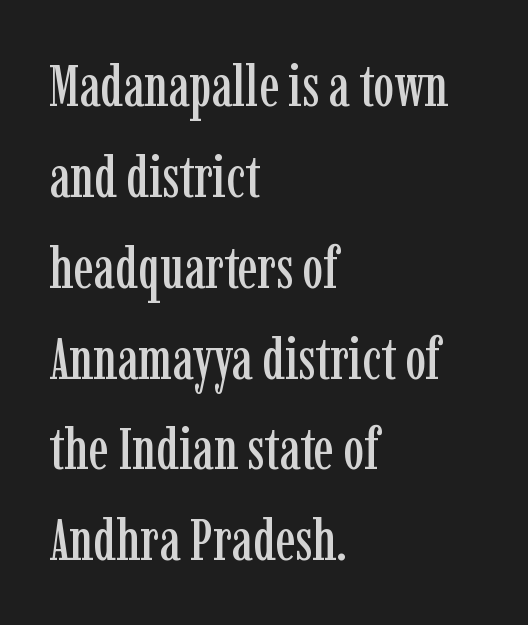
The image shows 59 px condensed serif type, upright; set left-aligned, normal line spacing (1.54x), normal letter spacing, not underlined; low stroke contrast and a medium x-height.
